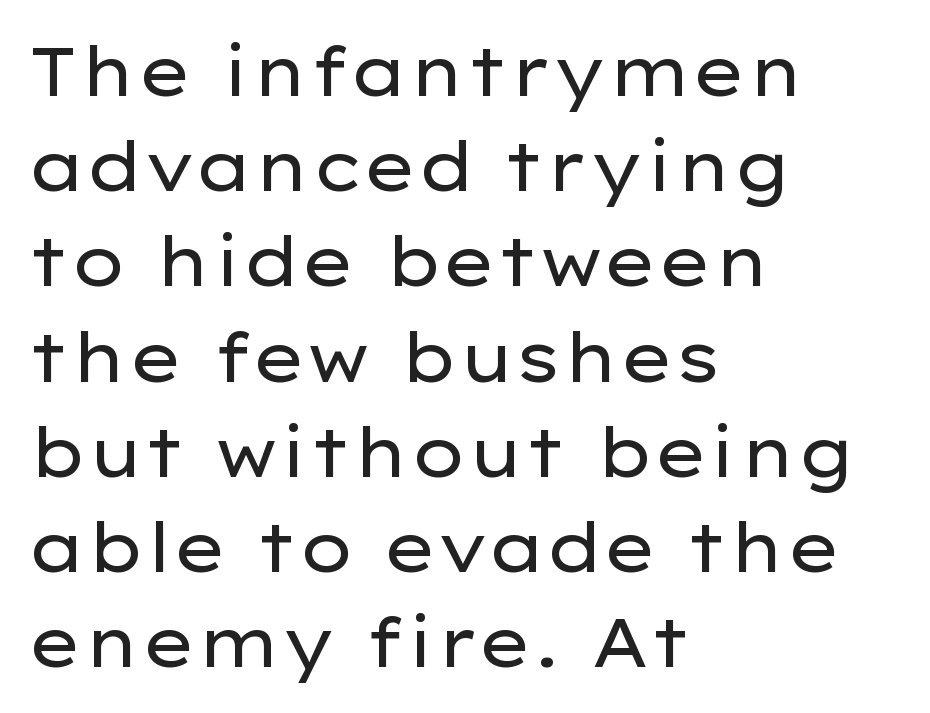
{"serif": "no", "italic": "no", "bold": "no", "weight": "regular", "width": "wide", "stroke_contrast": "low", "x_height": "medium", "monospaced": "no", "underline": "no", "align": "left", "line_spacing": "normal", "line_spacing_ratio": 1.4, "letter_spacing": "normal", "letter_spacing_em": 0.0, "glyph_px": 68}
